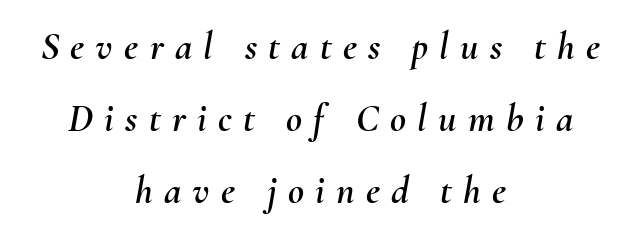
Underline: absent. You could not count columns in this text — the font is proportionally spaced. Observe the lean: these are italic letterforms. Observe the wide spacing: letters keep a clear distance from each other.
